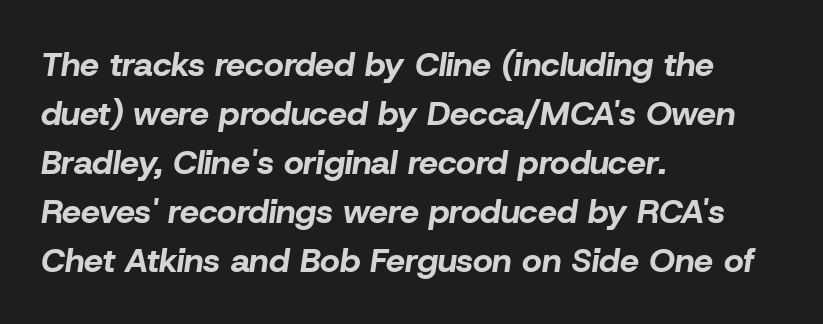
Q: Is the text bold? A: Yes.
Q: Is the text italic (slanted)? A: Yes, it leans right by about 8 degrees.
Q: Is the text underlined? A: No.
Q: How is the paragraph aligned? A: Left-aligned.
Q: Is the spacing between letters normal or unusually wide? A: Normal.
Q: Is the spacing between lines tight, normal or loose? A: Normal.
Q: Width (condensed, normal, or wide)? A: Normal.
Q: Stroke contrast? A: Low.
Q: x-height? A: Medium.
Q: Monospaced? A: No.
